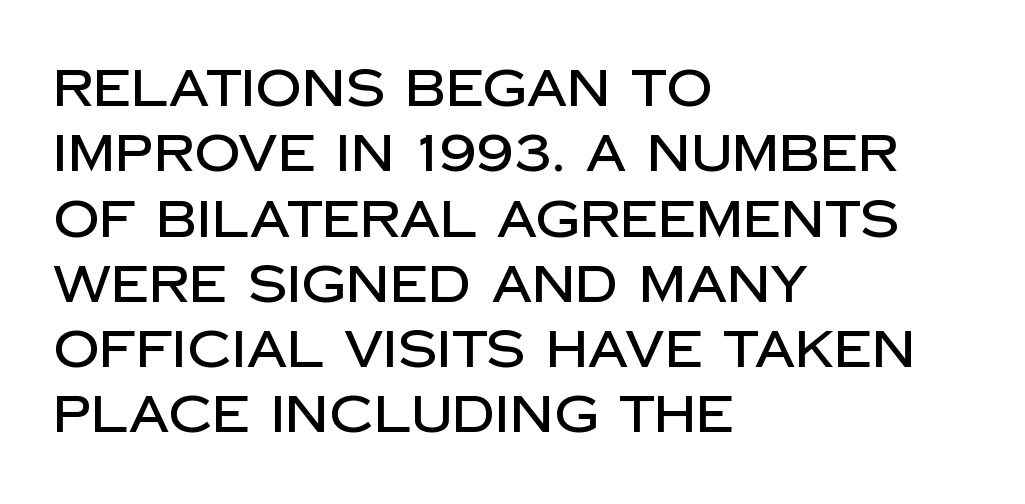
{"serif": "no", "italic": "no", "width": "normal", "stroke_contrast": "low", "x_height": "large", "monospaced": "no", "underline": "no", "align": "left", "line_spacing": "normal", "line_spacing_ratio": 1.28, "letter_spacing": "normal", "letter_spacing_em": 0.0, "glyph_px": 51}
